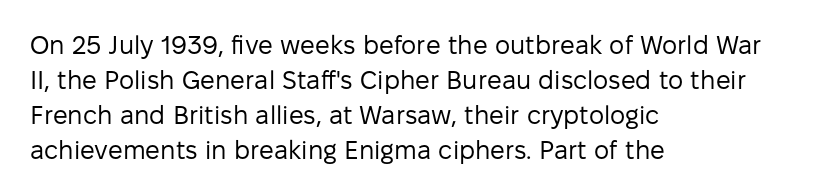
Q: Is the text bold? A: No.
Q: Is the text italic (slanted)? A: No, it is upright.
Q: Is the text underlined? A: No.
Q: How is the paragraph aligned? A: Left-aligned.
Q: Is the spacing between letters normal or unusually wide? A: Normal.
Q: Is the spacing between lines tight, normal or loose? A: Normal.
